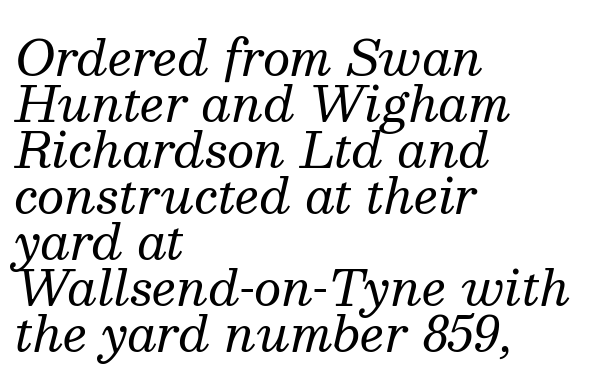
The image shows 48 px regular-weight serif type, italic (leaning right); set left-aligned, tight line spacing (0.96x), normal letter spacing, not underlined; medium stroke contrast and a medium x-height.
